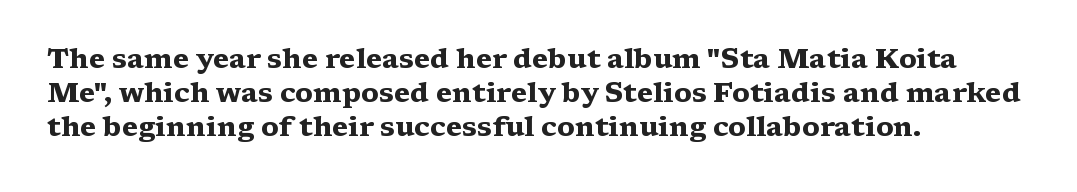
Q: Is the text bold? A: Yes.
Q: Is the text italic (slanted)? A: No, it is upright.
Q: Is the typeface a serif or a sans-serif typeface? A: Serif.
Q: Is the text underlined? A: No.
Q: How is the paragraph aligned? A: Left-aligned.
Q: Is the spacing between letters normal or unusually wide? A: Normal.
Q: Width (condensed, normal, or wide)? A: Wide.
Q: Stroke contrast? A: Medium.
Q: x-height? A: Medium.
Q: Monospaced? A: No.
